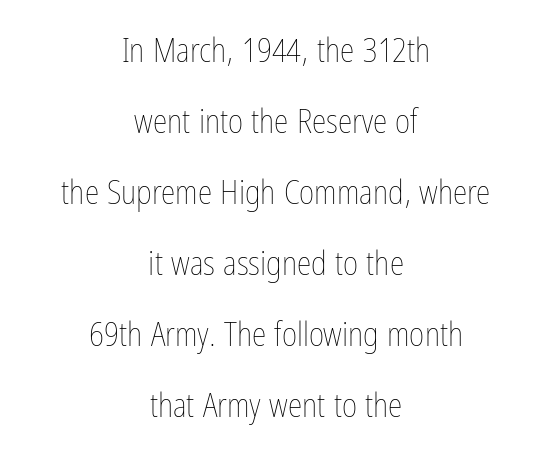
Q: Is the text bold? A: No.
Q: Is the text italic (slanted)? A: No, it is upright.
Q: Is the text underlined? A: No.
Q: How is the paragraph aligned? A: Centered.
Q: Is the spacing between letters normal or unusually wide? A: Normal.
Q: Is the spacing between lines tight, normal or loose? A: Loose.
Q: Width (condensed, normal, or wide)? A: Condensed.
Q: Stroke contrast? A: Low.
Q: x-height? A: Medium.
Q: Monospaced? A: No.
